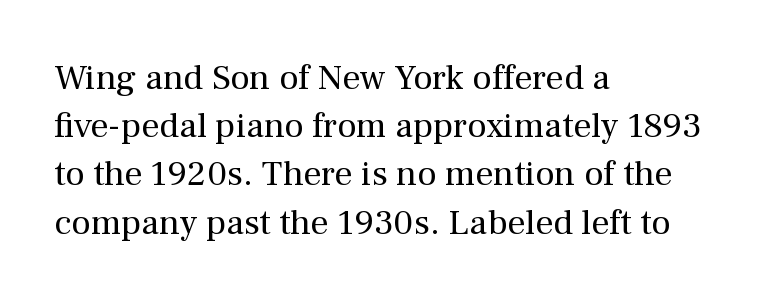
The image shows 36 px regular-weight serif type, upright; set left-aligned, normal line spacing (1.34x), normal letter spacing, not underlined; medium stroke contrast and a medium x-height.
